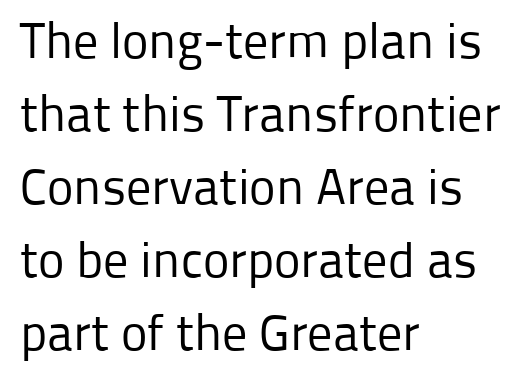
{"serif": "no", "italic": "no", "bold": "no", "weight": "regular", "width": "normal", "stroke_contrast": "low", "x_height": "medium", "monospaced": "no", "underline": "no", "align": "left", "line_spacing": "normal", "line_spacing_ratio": 1.46, "letter_spacing": "normal", "letter_spacing_em": 0.0, "glyph_px": 50}
